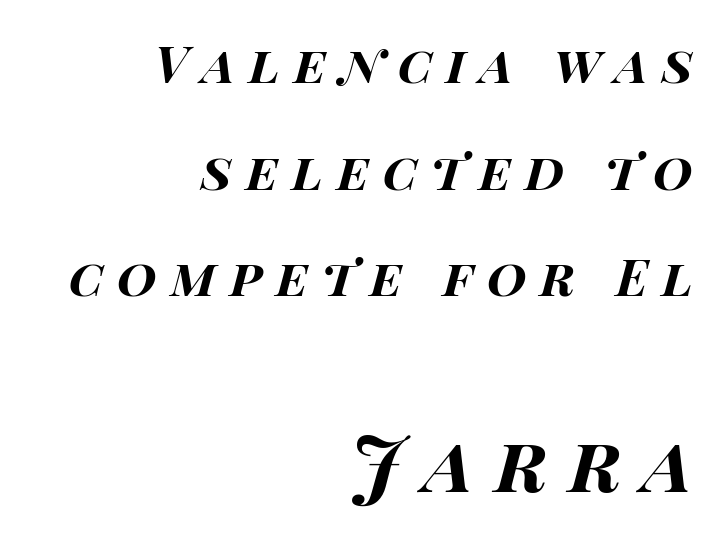
{"italic": "yes", "lean": "right", "slant_degrees": 15, "bold": "yes", "weight": "bold", "width": "wide", "stroke_contrast": "high", "x_height": "large", "monospaced": "no", "underline": "no", "align": "right", "line_spacing": "loose", "line_spacing_ratio": 2.09, "letter_spacing": "wide", "letter_spacing_em": 0.27, "larger_block": "second", "size_ratio": 1.51, "glyph_px": 77}
